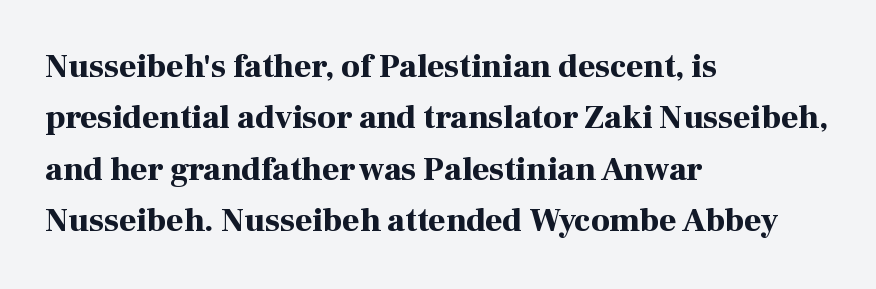
This sample uses plain, unmodified letter spacing. Each new line begins a customary step beneath the previous one. The letters are bold, with thick, heavy strokes. Alignment: flush left. Letterform terminals end in serifs throughout the passage. The specimen reads as upright at a glance.
